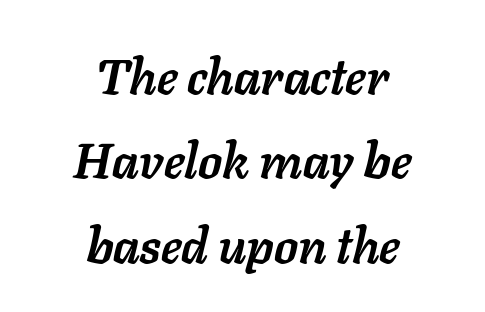
{"italic": "yes", "lean": "right", "slant_degrees": 11, "bold": "yes", "weight": "semibold", "width": "normal", "stroke_contrast": "low", "x_height": "medium", "monospaced": "no", "underline": "no", "align": "center", "line_spacing_ratio": 1.72, "letter_spacing": "normal", "letter_spacing_em": 0.0, "glyph_px": 49}
